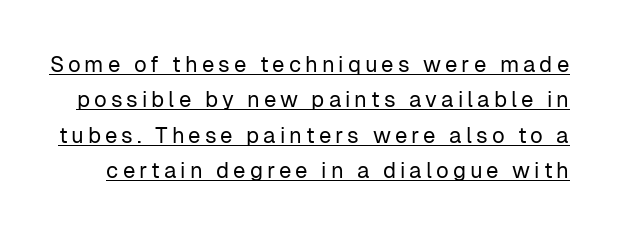
Q: Is the text bold? A: No.
Q: Is the text italic (slanted)? A: No, it is upright.
Q: Is the text underlined? A: Yes.
Q: Is the spacing between lines tight, normal or loose? A: Normal.
